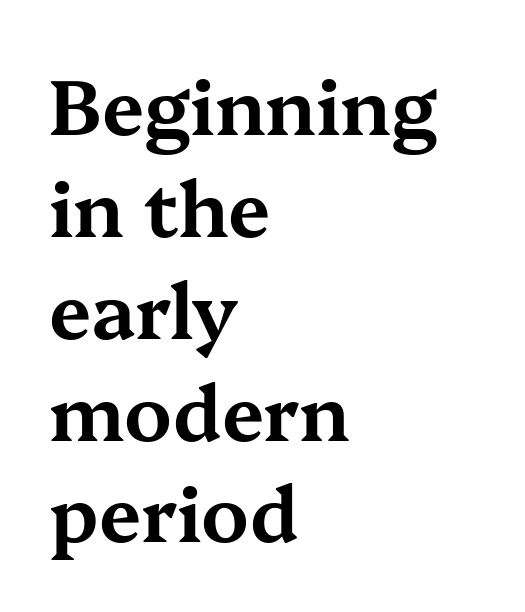
{"serif": "yes", "italic": "no", "width": "wide", "stroke_contrast": "medium", "x_height": "medium", "monospaced": "no", "underline": "no", "align": "left", "line_spacing": "normal", "line_spacing_ratio": 1.34, "letter_spacing": "normal", "letter_spacing_em": 0.0, "glyph_px": 76}
